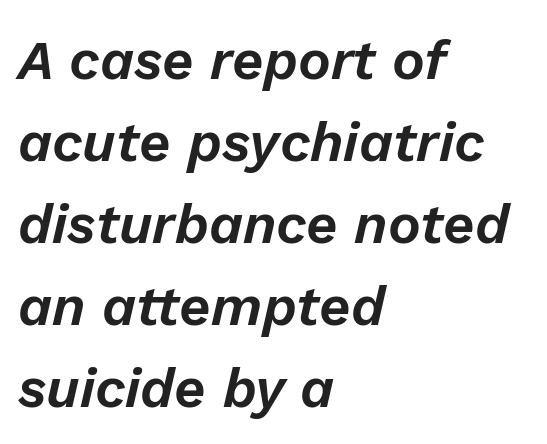
Rows of type keep a routine distance in the vertical direction. The horizontal fit of the characters is conventional and even. The rag falls on the right side of this text block. Slant detected: the letters are inclined. These lines are rendered in a variable-pitch font.
